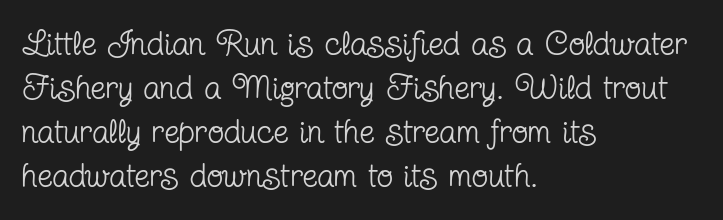
{"serif": "yes", "italic": "no", "bold": "no", "weight": "regular", "width": "condensed", "stroke_contrast": "low", "x_height": "medium", "monospaced": "no", "underline": "no", "align": "left", "line_spacing": "normal", "line_spacing_ratio": 1.29, "letter_spacing": "normal", "letter_spacing_em": 0.0, "glyph_px": 34}
